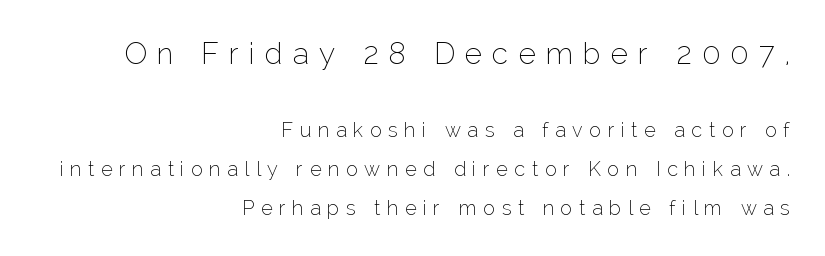
The image shows 30 px thin sans-serif type, upright; set right-aligned, loose line spacing (1.96x), unusually wide letter spacing (+0.33 em), not underlined; the first (top) block is 1.5x larger; low stroke contrast and a medium x-height.
